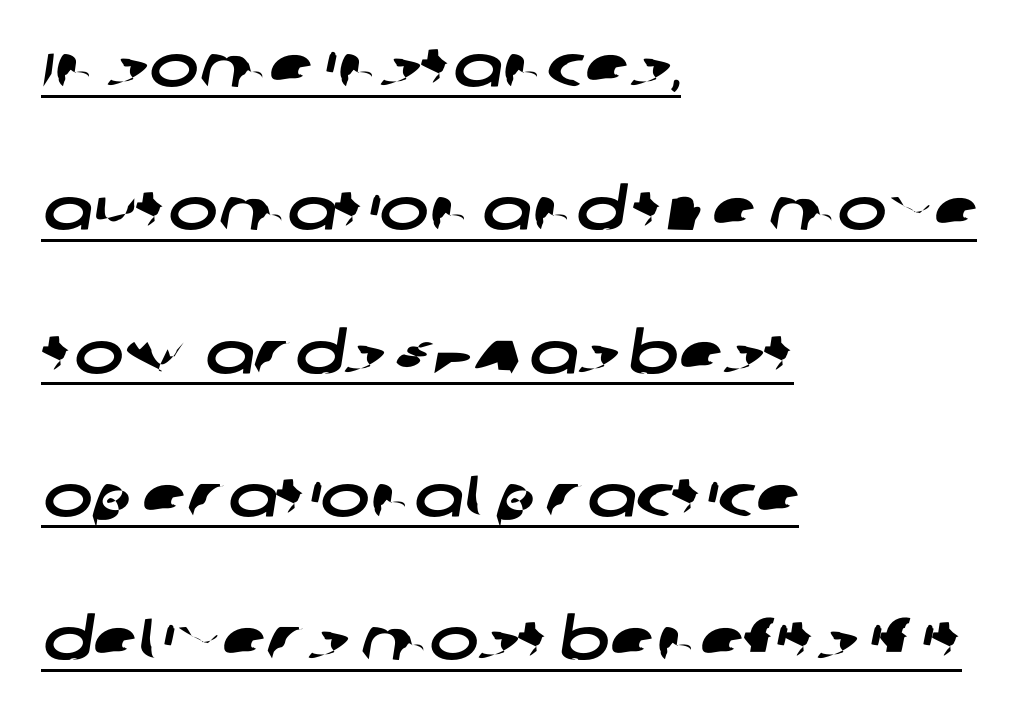
{"serif": "no", "width": "wide", "stroke_contrast": "low", "x_height": "large", "monospaced": "no", "underline": "yes", "align": "left", "line_spacing": "loose", "line_spacing_ratio": 2.43, "letter_spacing": "normal", "letter_spacing_em": 0.0, "glyph_px": 59}
